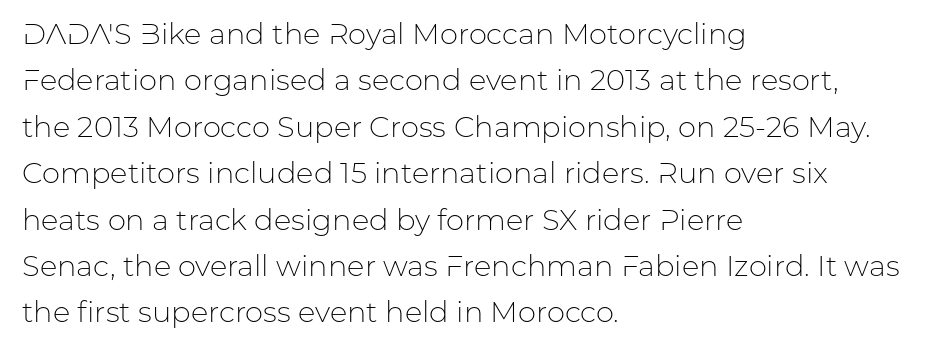
Q: Is the text bold? A: No.
Q: Is the text italic (slanted)? A: No, it is upright.
Q: Is the typeface a serif or a sans-serif typeface? A: Sans-serif.
Q: Is the text underlined? A: No.
Q: How is the paragraph aligned? A: Left-aligned.
Q: Is the spacing between letters normal or unusually wide? A: Normal.
Q: Is the spacing between lines tight, normal or loose? A: Normal.
Q: Width (condensed, normal, or wide)? A: Normal.
Q: Stroke contrast? A: Low.
Q: x-height? A: Medium.
Q: Monospaced? A: No.
